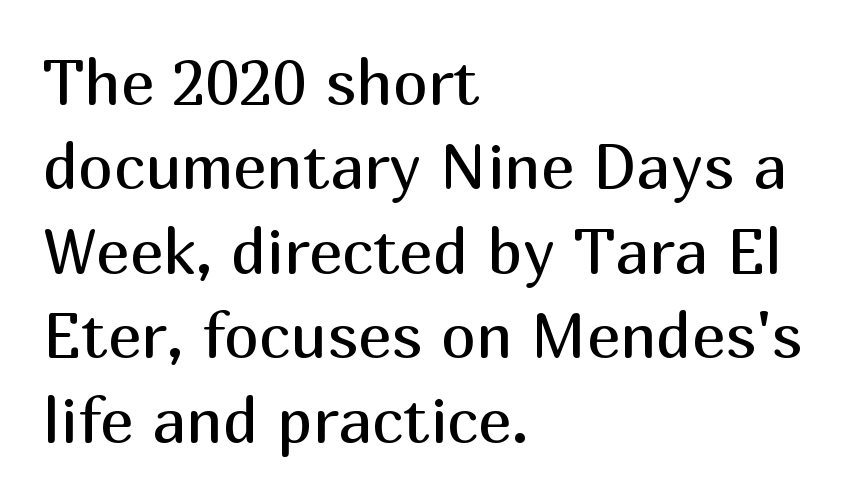
Q: Is the text bold? A: No.
Q: Is the text italic (slanted)? A: No, it is upright.
Q: Is the typeface a serif or a sans-serif typeface? A: Sans-serif.
Q: Is the text underlined? A: No.
Q: How is the paragraph aligned? A: Left-aligned.
Q: Is the spacing between letters normal or unusually wide? A: Normal.
Q: Is the spacing between lines tight, normal or loose? A: Normal.
Q: Width (condensed, normal, or wide)? A: Normal.
Q: Stroke contrast? A: Medium.
Q: x-height? A: Medium.
Q: Monospaced? A: No.
